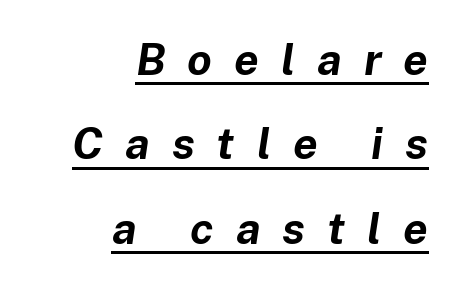
Q: Is the text bold? A: Yes.
Q: Is the text italic (slanted)? A: Yes, it leans right by about 8 degrees.
Q: Is the text underlined? A: Yes.
Q: How is the paragraph aligned? A: Right-aligned.
Q: Is the spacing between letters normal or unusually wide? A: Unusually wide.
Q: Is the spacing between lines tight, normal or loose? A: Loose.
Q: Width (condensed, normal, or wide)? A: Normal.
Q: Stroke contrast? A: Low.
Q: x-height? A: Medium.
Q: Monospaced? A: No.
